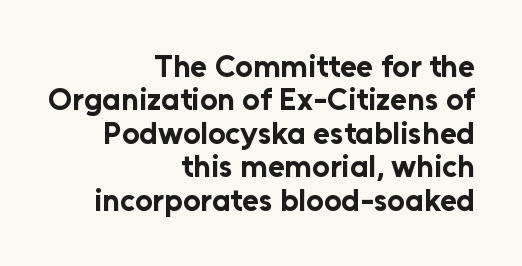
{"serif": "no", "italic": "no", "bold": "yes", "weight": "bold", "width": "normal", "stroke_contrast": "low", "x_height": "medium", "monospaced": "no", "underline": "no", "align": "right", "line_spacing": "tight", "line_spacing_ratio": 1.08, "letter_spacing": "normal", "letter_spacing_em": 0.0, "glyph_px": 31}
